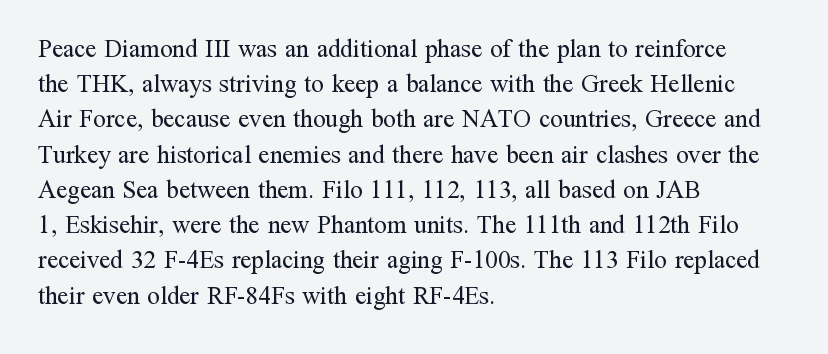
Weight: not bold — regular or lighter. Summary of vertical rhythm: regular, with standard interline spacing. Italic? Not at all — the glyphs are vertical. Words appear dense and cohesive because spacing is normal. Glance below the letters and you will spot only blank space.
